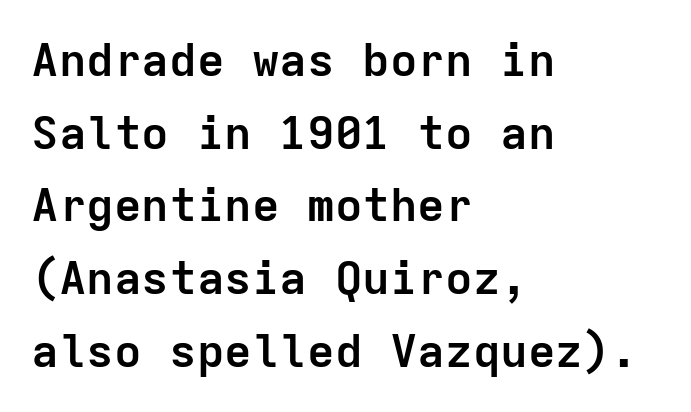
Q: Is the text bold? A: Yes.
Q: Is the text italic (slanted)? A: No, it is upright.
Q: Is the typeface a serif or a sans-serif typeface? A: Sans-serif.
Q: Is the text underlined? A: No.
Q: How is the paragraph aligned? A: Left-aligned.
Q: Is the spacing between letters normal or unusually wide? A: Normal.
Q: Is the spacing between lines tight, normal or loose? A: Normal.
Q: Width (condensed, normal, or wide)? A: Normal.
Q: Stroke contrast? A: Low.
Q: x-height? A: Medium.
Q: Monospaced? A: Yes.
